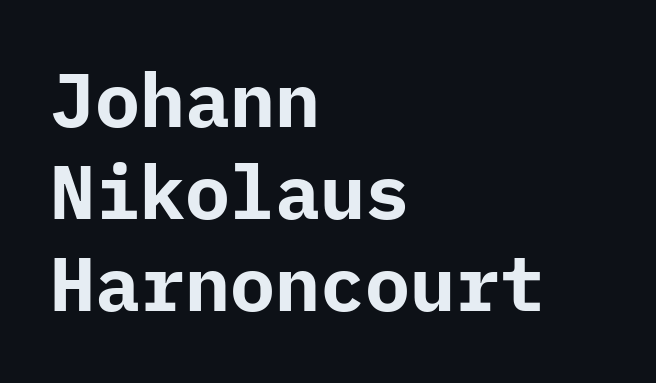
Q: Is the text bold? A: Yes.
Q: Is the text italic (slanted)? A: No, it is upright.
Q: Is the typeface a serif or a sans-serif typeface? A: Sans-serif.
Q: Is the text underlined? A: No.
Q: How is the paragraph aligned? A: Left-aligned.
Q: Is the spacing between letters normal or unusually wide? A: Normal.
Q: Width (condensed, normal, or wide)? A: Normal.
Q: Stroke contrast? A: Low.
Q: x-height? A: Medium.
